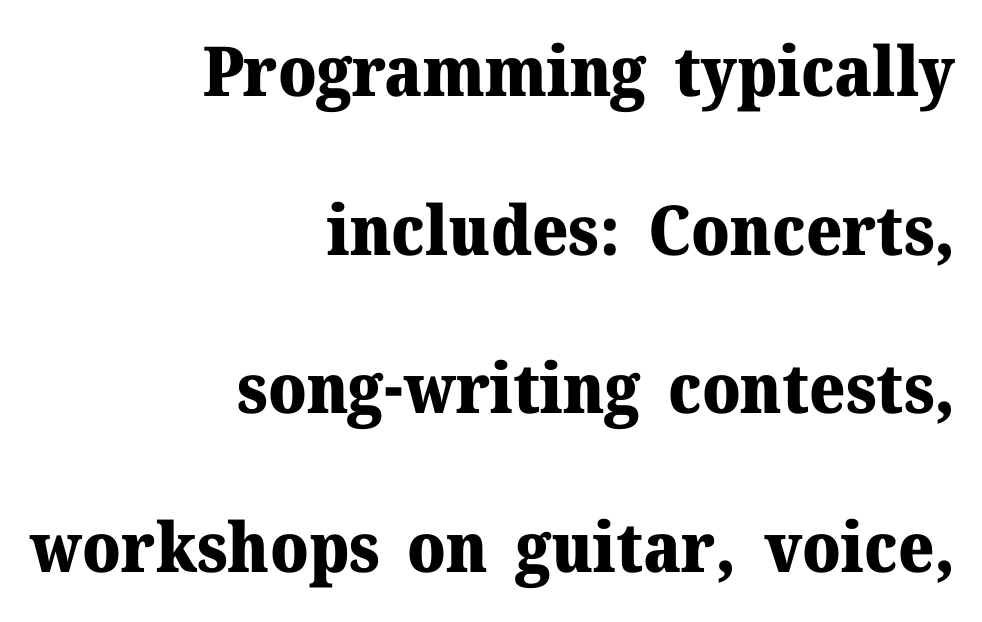
Q: Is the text bold? A: Yes.
Q: Is the text italic (slanted)? A: No, it is upright.
Q: Is the typeface a serif or a sans-serif typeface? A: Serif.
Q: Is the text underlined? A: No.
Q: How is the paragraph aligned? A: Right-aligned.
Q: Is the spacing between letters normal or unusually wide? A: Normal.
Q: Is the spacing between lines tight, normal or loose? A: Loose.
Q: Width (condensed, normal, or wide)? A: Normal.
Q: Stroke contrast? A: Medium.
Q: x-height? A: Medium.
Q: Monospaced? A: No.
